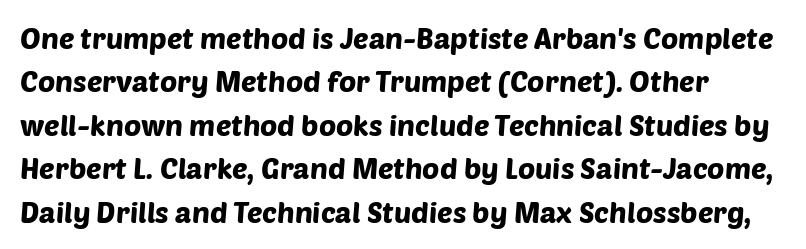
This sample has the flowing, uneven cadence of proportional lettering. Classification — sans serif. The compositor pushed each line to the left boundary. Underline: absent. If you measured baseline to baseline, you'd find a middling distance. Nobody touched the tracking dial on this one.
